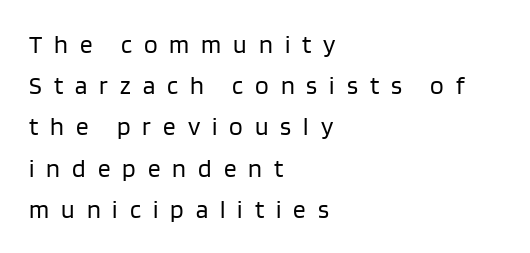
Q: Is the text bold? A: No.
Q: Is the text italic (slanted)? A: No, it is upright.
Q: Is the text underlined? A: No.
Q: How is the paragraph aligned? A: Left-aligned.
Q: Is the spacing between letters normal or unusually wide? A: Unusually wide.
Q: Is the spacing between lines tight, normal or loose? A: Normal.
